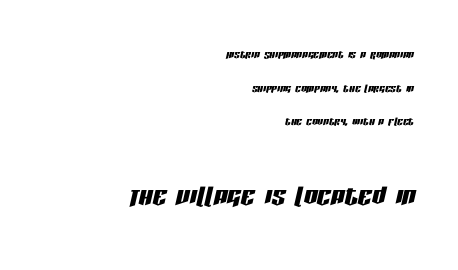
The image shows 34 px condensed type, italic (leaning right); set right-aligned, loose line spacing (2.41x), normal letter spacing, not underlined; the second (bottom) block is 2.43x larger; low stroke contrast and a large x-height.
